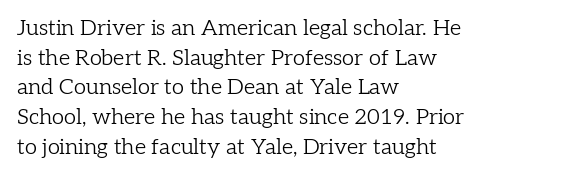
The image shows 22 px text type, upright; set left-aligned, normal line spacing (1.35x), normal letter spacing, not underlined.
